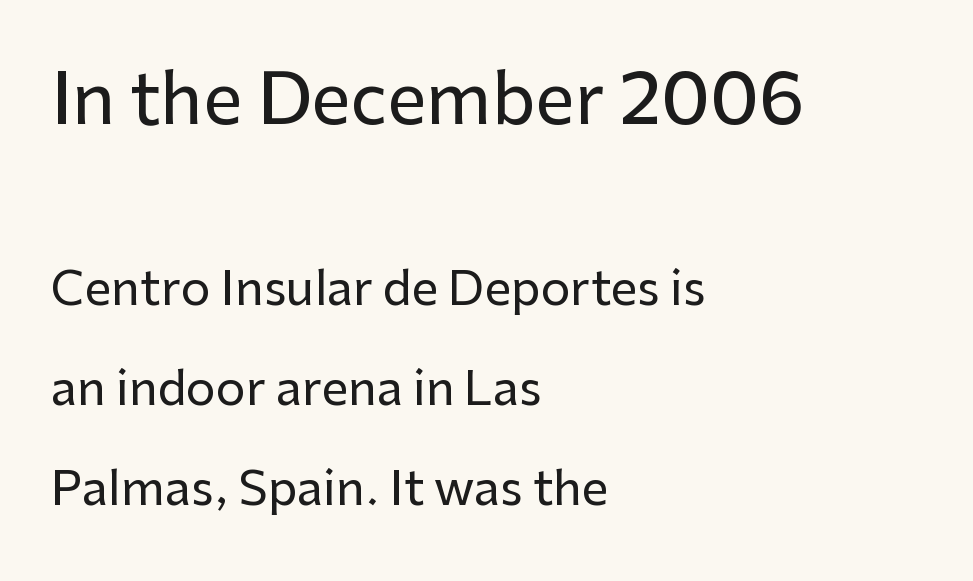
Q: Is the text italic (slanted)? A: No, it is upright.
Q: Is the typeface a serif or a sans-serif typeface? A: Sans-serif.
Q: Is the text underlined? A: No.
Q: How is the paragraph aligned? A: Left-aligned.
Q: Is the spacing between letters normal or unusually wide? A: Normal.
Q: Is the spacing between lines tight, normal or loose? A: Loose.
Q: Which block of text is set in a larger size, the first (top) or the second (bottom)? A: The first (top) one.
Q: Width (condensed, normal, or wide)? A: Normal.
Q: Stroke contrast? A: Low.
Q: x-height? A: Medium.
Q: Monospaced? A: No.
